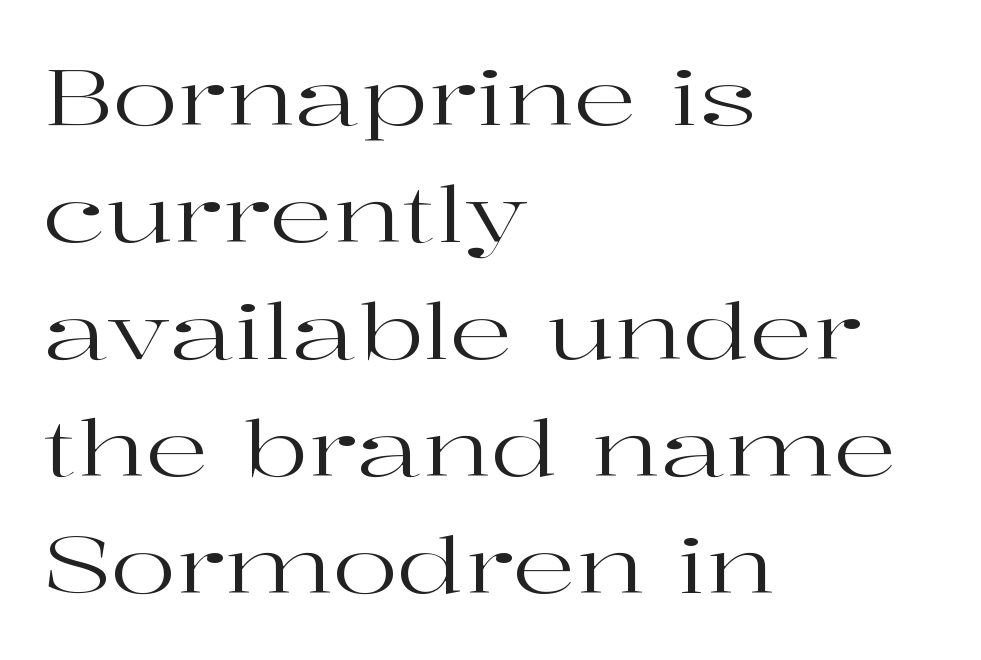
The image shows 78 px regular-weight, wide serif type, upright; set left-aligned, normal line spacing (1.5x), normal letter spacing, not underlined; high stroke contrast and a medium x-height.
